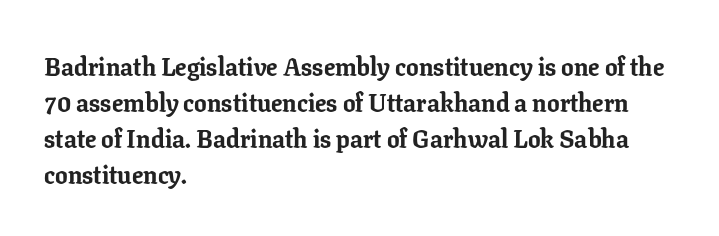
{"italic": "no", "bold": "yes", "underline": "no", "align": "left", "line_spacing": "normal", "line_spacing_ratio": 1.44, "letter_spacing": "normal", "letter_spacing_em": 0.0, "glyph_px": 25}
